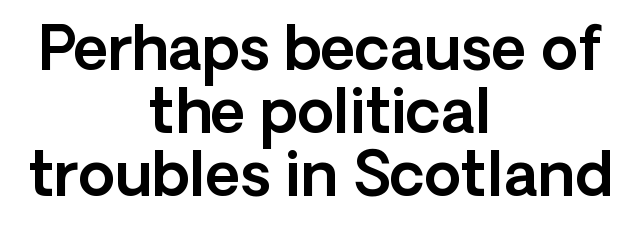
{"serif": "no", "italic": "no", "width": "normal", "x_height": "medium", "monospaced": "no", "underline": "no", "align": "center", "line_spacing": "tight", "line_spacing_ratio": 1.05, "letter_spacing": "normal", "letter_spacing_em": 0.0, "glyph_px": 60}
